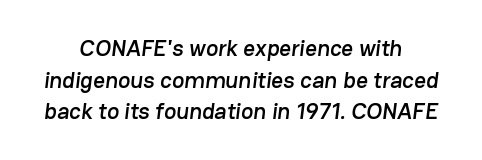
The image shows 23 px text type; set centered, normal line spacing (1.38x), normal letter spacing, not underlined.
